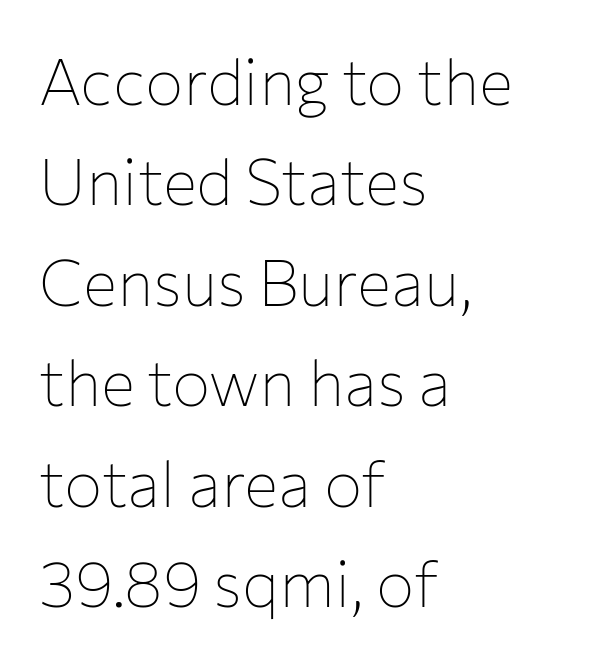
The image shows 64 px thin sans-serif type, upright; set left-aligned, normal line spacing (1.57x), normal letter spacing, not underlined; low stroke contrast and a medium x-height.
